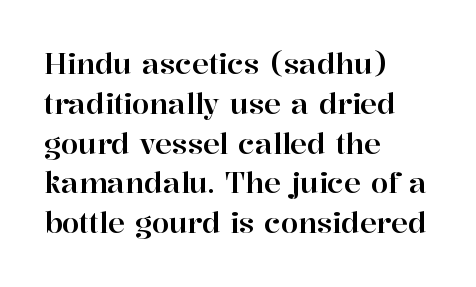
Q: Is the text italic (slanted)? A: No, it is upright.
Q: Is the typeface a serif or a sans-serif typeface? A: Serif.
Q: Is the text underlined? A: No.
Q: How is the paragraph aligned? A: Left-aligned.
Q: Is the spacing between letters normal or unusually wide? A: Normal.
Q: Is the spacing between lines tight, normal or loose? A: Normal.
Q: Width (condensed, normal, or wide)? A: Normal.
Q: Stroke contrast? A: High.
Q: x-height? A: Medium.
Q: Monospaced? A: No.
